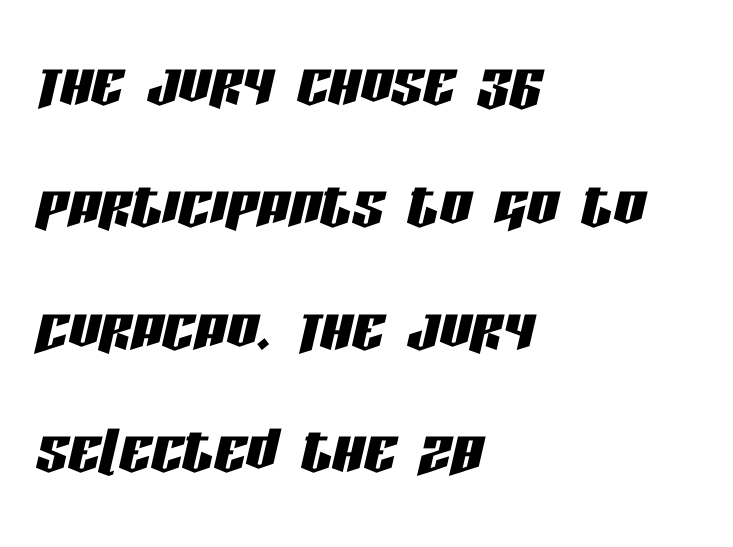
Q: Is the text italic (slanted)? A: Yes, it leans right by about 13 degrees.
Q: Is the text underlined? A: No.
Q: How is the paragraph aligned? A: Left-aligned.
Q: Is the spacing between letters normal or unusually wide? A: Normal.
Q: Is the spacing between lines tight, normal or loose? A: Normal.
Q: Width (condensed, normal, or wide)? A: Condensed.
Q: Stroke contrast? A: Low.
Q: x-height? A: Large.
Q: Monospaced? A: No.
